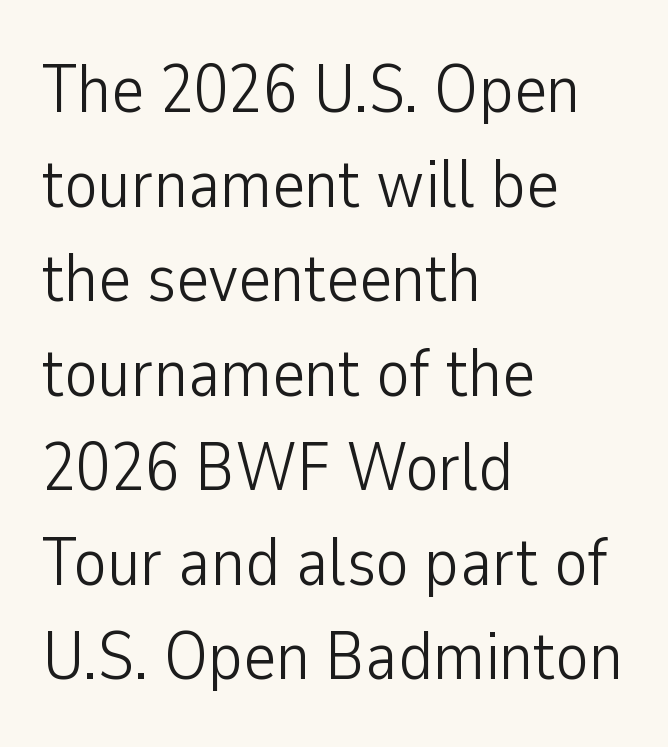
{"serif": "no", "italic": "no", "bold": "no", "weight": "light", "width": "condensed", "stroke_contrast": "low", "x_height": "medium", "monospaced": "no", "underline": "no", "align": "left", "line_spacing": "normal", "line_spacing_ratio": 1.37, "letter_spacing": "normal", "letter_spacing_em": 0.0, "glyph_px": 69}
